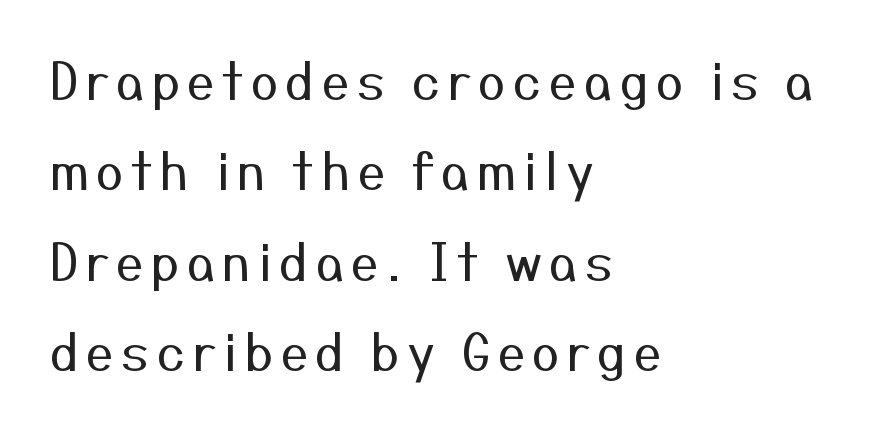
The image shows 50 px regular-weight sans-serif type, upright; set left-aligned, line spacing 1.81x, not underlined; medium stroke contrast and a medium x-height.
